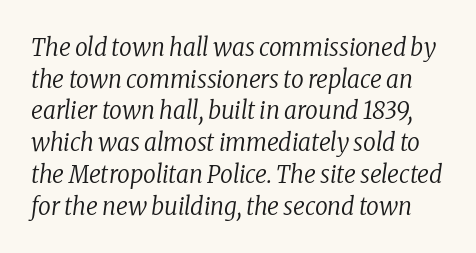
Rendered with sloped, italic letterforms. A bare baseline throughout the passage. A light-to-regular cut is what we see here. Rows of type keep a routine distance in the vertical direction. A typesetter would call this zero additional tracking.
